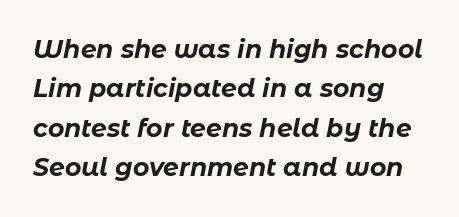
Unmarked baselines from the first word to the last. Compared with typical paragraphs, the rows here are spaced about the same. Look at the tracking — it's just the regular setting, nothing added. The characters look thick and weighty, a clear bold.
